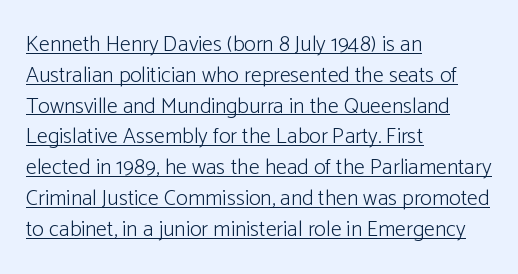
{"italic": "no", "bold": "no", "underline": "yes", "align": "left", "line_spacing": "normal", "line_spacing_ratio": 1.4, "letter_spacing": "normal", "letter_spacing_em": 0.0, "glyph_px": 22}
